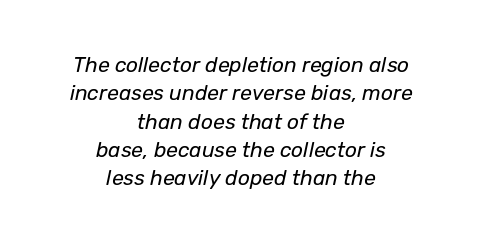
Q: Is the text bold? A: No.
Q: Is the text italic (slanted)? A: Yes, it leans right by about 12 degrees.
Q: Is the text underlined? A: No.
Q: How is the paragraph aligned? A: Centered.
Q: Is the spacing between letters normal or unusually wide? A: Normal.
Q: Is the spacing between lines tight, normal or loose? A: Normal.
